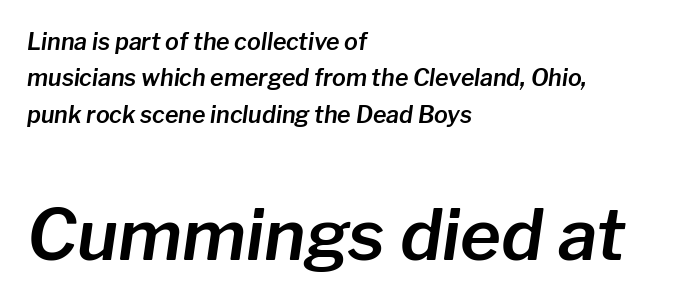
{"italic": "yes", "lean": "right", "slant_degrees": 8, "width": "normal", "stroke_contrast": "low", "x_height": "medium", "monospaced": "no", "underline": "no", "align": "left", "line_spacing": "normal", "line_spacing_ratio": 1.58, "letter_spacing": "normal", "letter_spacing_em": 0.0, "larger_block": "second", "size_ratio": 3.04, "glyph_px": 70}
